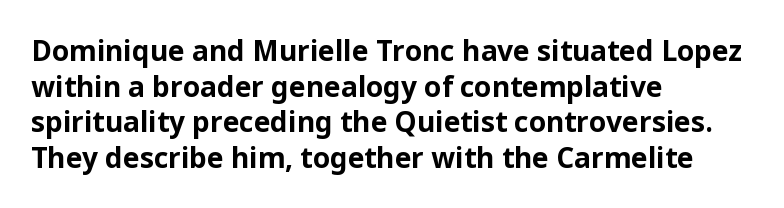
Q: Is the text bold? A: Yes.
Q: Is the text italic (slanted)? A: No, it is upright.
Q: Is the typeface a serif or a sans-serif typeface? A: Sans-serif.
Q: Is the text underlined? A: No.
Q: How is the paragraph aligned? A: Left-aligned.
Q: Is the spacing between letters normal or unusually wide? A: Normal.
Q: Is the spacing between lines tight, normal or loose? A: Normal.
Q: Width (condensed, normal, or wide)? A: Normal.
Q: Stroke contrast? A: Low.
Q: x-height? A: Medium.
Q: Monospaced? A: No.
